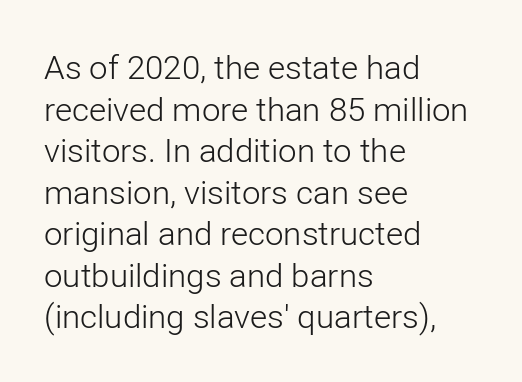
The image shows 33 px light sans-serif type, upright; set left-aligned, normal line spacing (1.26x), normal letter spacing, not underlined; low stroke contrast and a medium x-height.
